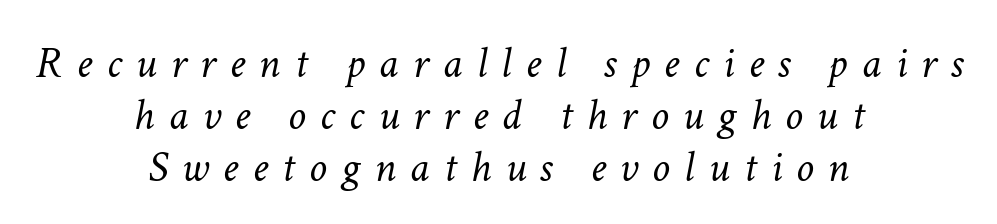
Neither beginnings nor endings align; midpoints do. The space beneath each line is pristine and unruled. A typesetter would call this heavily tracked-out type. Characters are canted at an angle relative to the baseline's perpendicular.
